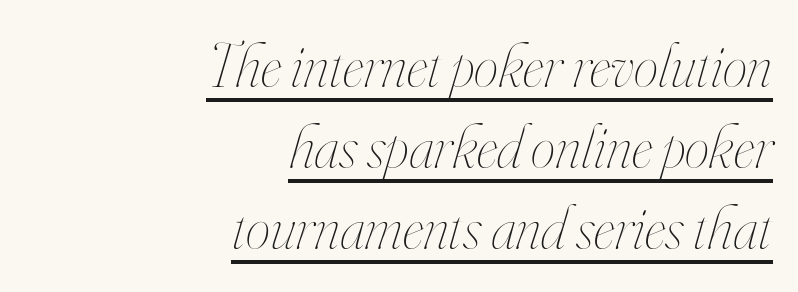
Q: Is the text bold? A: No.
Q: Is the text italic (slanted)? A: Yes, it leans right by about 16 degrees.
Q: Is the text underlined? A: Yes.
Q: How is the paragraph aligned? A: Right-aligned.
Q: Is the spacing between letters normal or unusually wide? A: Normal.
Q: Is the spacing between lines tight, normal or loose? A: Normal.
Q: Width (condensed, normal, or wide)? A: Condensed.
Q: Stroke contrast? A: High.
Q: x-height? A: Small.
Q: Monospaced? A: No.
